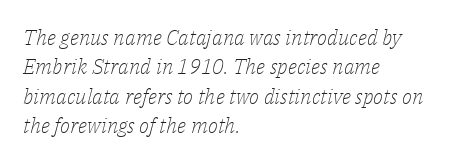
{"italic": "yes", "lean": "right", "slant_degrees": 14, "bold": "no", "underline": "no", "align": "left", "line_spacing": "normal", "line_spacing_ratio": 1.4, "letter_spacing": "normal", "letter_spacing_em": 0.0, "glyph_px": 21}
